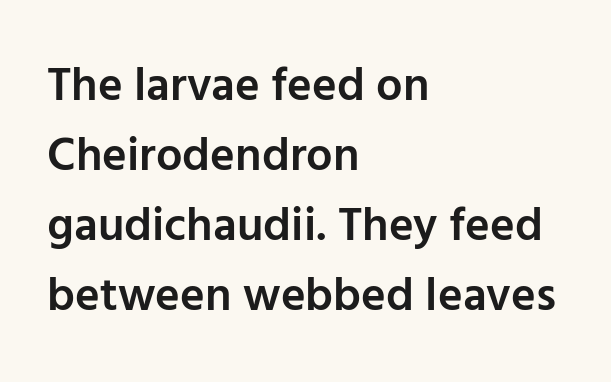
The image shows 47 px semibold sans-serif type, upright; set left-aligned, normal line spacing (1.49x), normal letter spacing, not underlined; low stroke contrast and a medium x-height.
